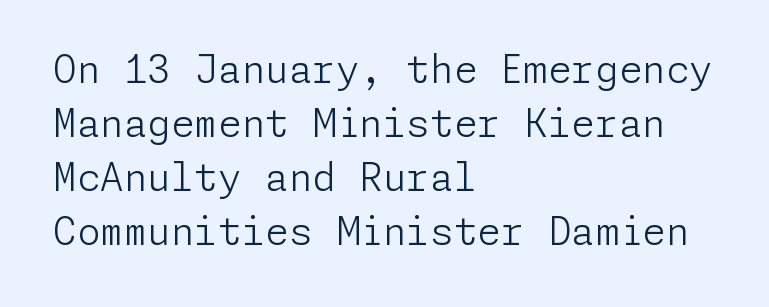
The image shows 38 px light sans-serif type, upright; set left-aligned, normal line spacing (1.42x), normal letter spacing, not underlined; low stroke contrast and a medium x-height.
